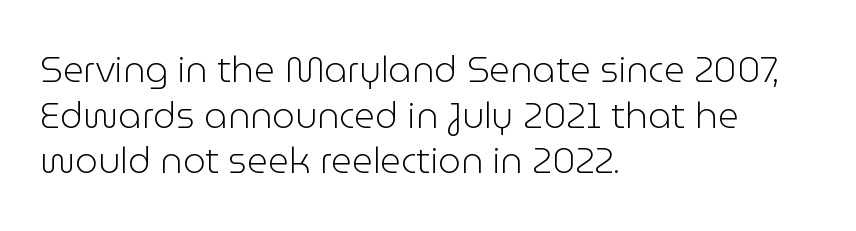
The image shows 36 px light sans-serif type, upright; set left-aligned, normal line spacing (1.27x), normal letter spacing, not underlined; low stroke contrast and a medium x-height.
